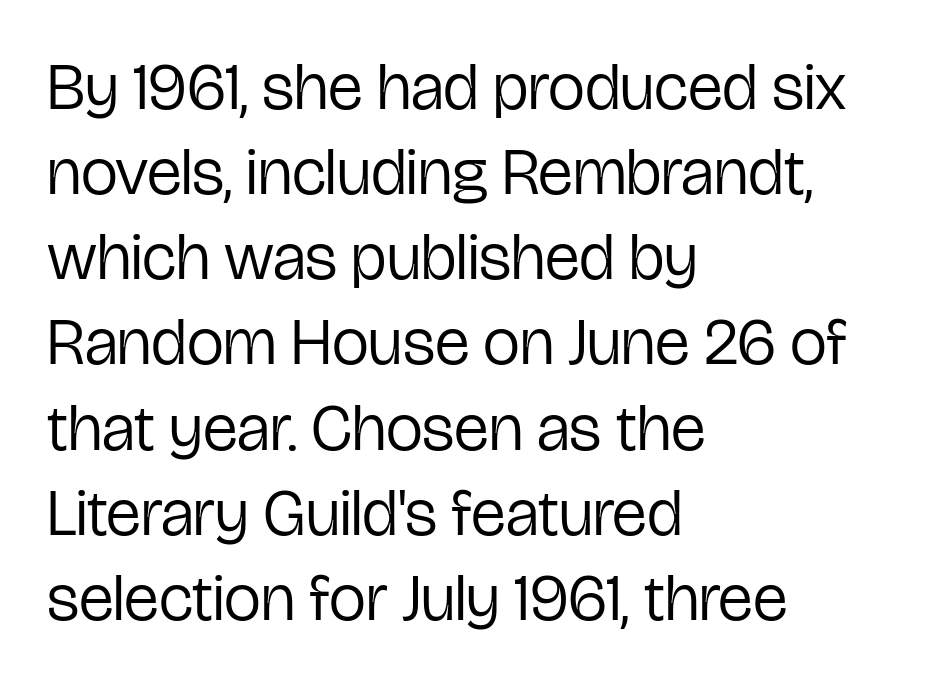
{"serif": "no", "italic": "no", "bold": "no", "weight": "regular", "width": "condensed", "stroke_contrast": "low", "x_height": "medium", "monospaced": "no", "underline": "no", "align": "left", "line_spacing": "normal", "line_spacing_ratio": 1.29, "letter_spacing": "normal", "letter_spacing_em": 0.0, "glyph_px": 66}
